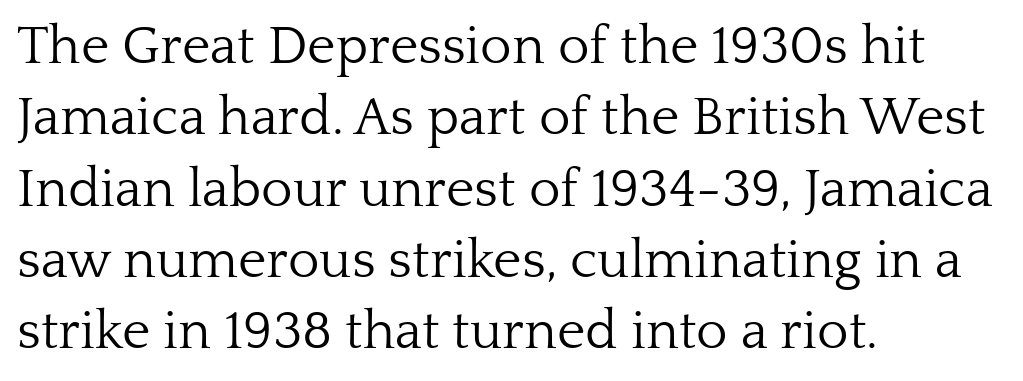
You could not count columns in this text — the font is proportionally spaced. There is no visible air inserted between adjacent glyphs. What kind of face is this? One with serifs. Weight class: somewhere from thin through regular. Ordinary non-slanted type is in use. Check the space under the baseline: it is left empty.
